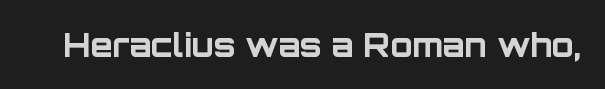
{"serif": "no", "italic": "no", "bold": "yes", "weight": "bold", "width": "normal", "stroke_contrast": "low", "x_height": "large", "monospaced": "no", "underline": "no", "letter_spacing": "normal", "letter_spacing_em": 0.0, "glyph_px": 32}
